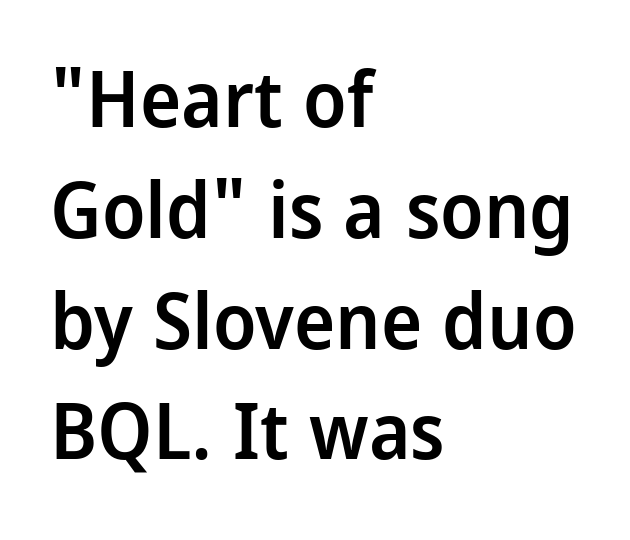
The image shows 78 px semibold, condensed sans-serif type, upright; set left-aligned, normal line spacing (1.42x), normal letter spacing, not underlined; low stroke contrast and a large x-height.
